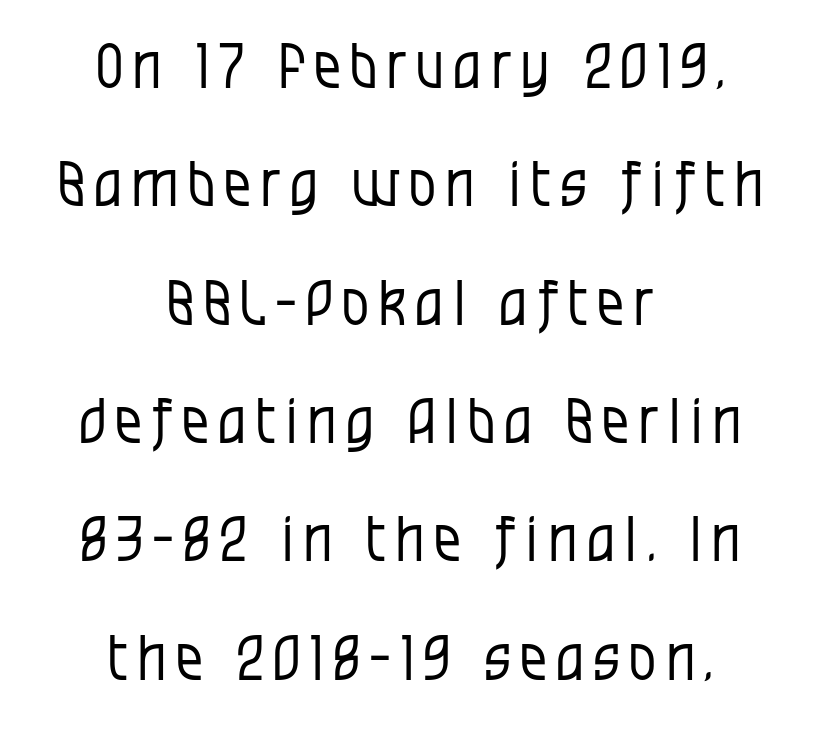
The image shows 61 px regular-weight, condensed sans-serif type, upright; set centered, loose line spacing (1.94x), not underlined; low stroke contrast and a large x-height.
